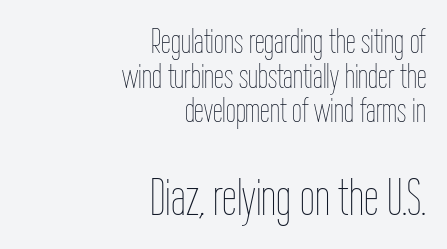
These two chunks differ in scale, with the bottom chunk taking the larger measure. The strokes are not fattened; the text isn't bold. You could not count columns in this text — the font is proportionally spaced. The foot of each line stays bare and open. This is roman type, the default non-slanted kind.
